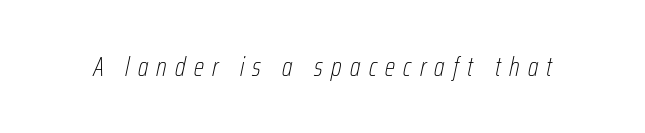
{"italic": "yes", "lean": "right", "slant_degrees": 12, "bold": "no", "underline": "no", "letter_spacing": "wide", "letter_spacing_em": 0.31, "glyph_px": 27}
